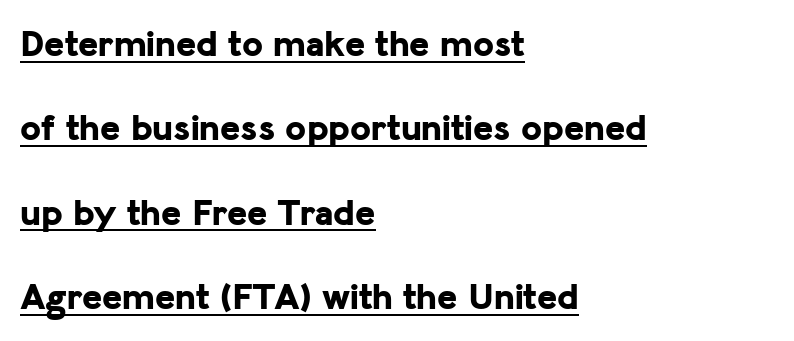
Q: Is the text bold? A: Yes.
Q: Is the text italic (slanted)? A: No, it is upright.
Q: Is the typeface a serif or a sans-serif typeface? A: Sans-serif.
Q: Is the text underlined? A: Yes.
Q: How is the paragraph aligned? A: Left-aligned.
Q: Is the spacing between letters normal or unusually wide? A: Normal.
Q: Is the spacing between lines tight, normal or loose? A: Loose.
Q: Width (condensed, normal, or wide)? A: Normal.
Q: Stroke contrast? A: Low.
Q: x-height? A: Medium.
Q: Monospaced? A: No.
